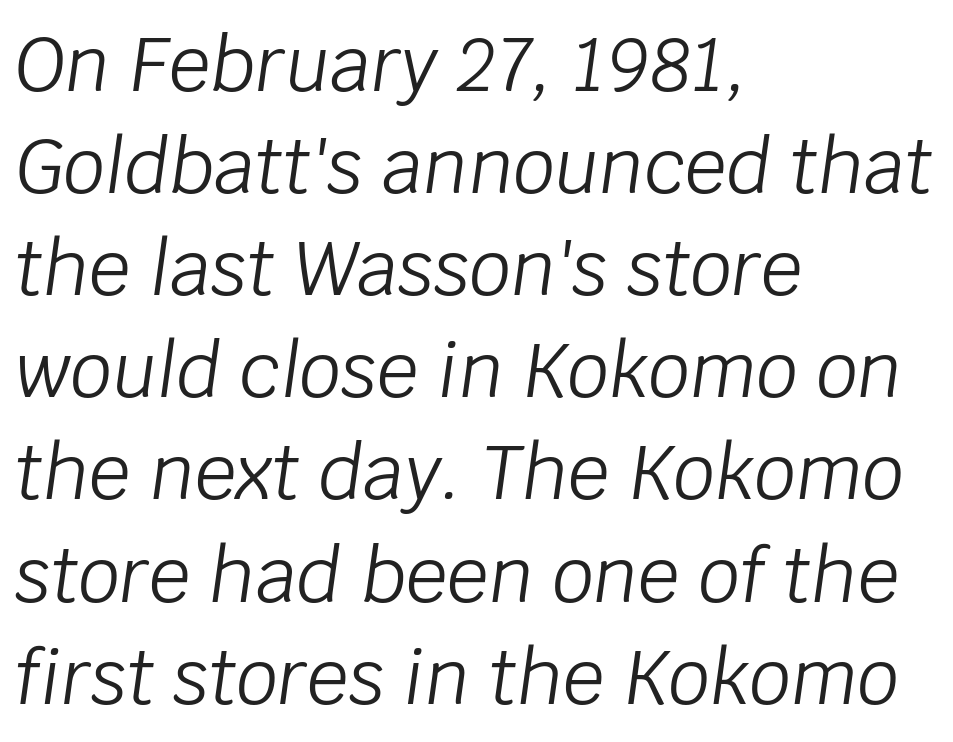
The image shows 74 px light type, italic (leaning right); set left-aligned, normal line spacing (1.38x), normal letter spacing, not underlined; low stroke contrast and a large x-height.
